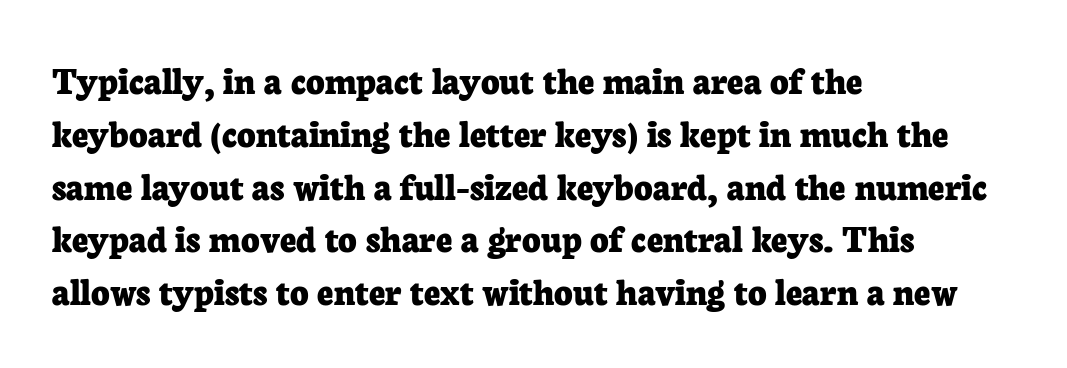
Underlining? Definitely not there. These lines stack with their left ends in a neat column. The face used here has the dense, thick strokes of a bold. You could call the tracking neutral — neither tight nor loose. These lines sit exactly where default settings would place them.
